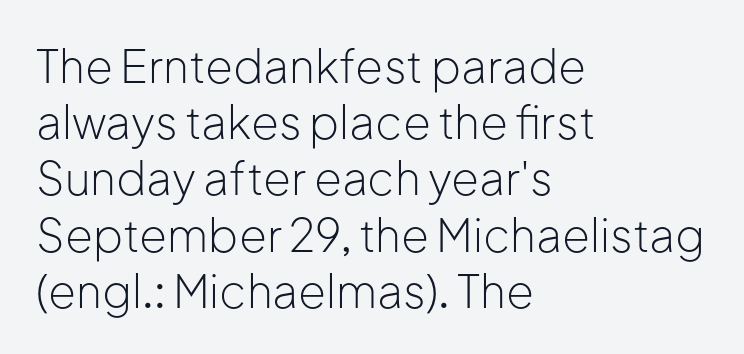
The image shows 45 px light sans-serif type, upright; set left-aligned, normal line spacing (1.25x), normal letter spacing, not underlined; low stroke contrast and a medium x-height.
